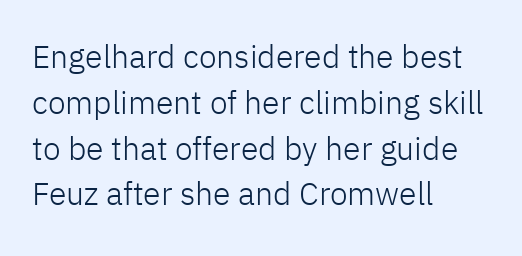
{"serif": "no", "italic": "no", "bold": "no", "weight": "light", "width": "normal", "stroke_contrast": "low", "x_height": "medium", "monospaced": "no", "underline": "no", "align": "left", "line_spacing": "normal", "line_spacing_ratio": 1.43, "letter_spacing": "normal", "letter_spacing_em": 0.0, "glyph_px": 32}
